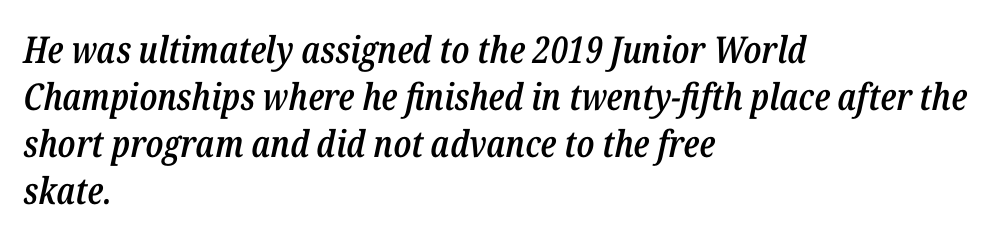
Q: Is the text bold? A: Semi-bold.
Q: Is the text italic (slanted)? A: Yes, it leans right by about 12 degrees.
Q: Is the text underlined? A: No.
Q: How is the paragraph aligned? A: Left-aligned.
Q: Is the spacing between letters normal or unusually wide? A: Normal.
Q: Is the spacing between lines tight, normal or loose? A: Normal.
Q: Width (condensed, normal, or wide)? A: Condensed.
Q: Stroke contrast? A: Low.
Q: x-height? A: Medium.
Q: Monospaced? A: No.
